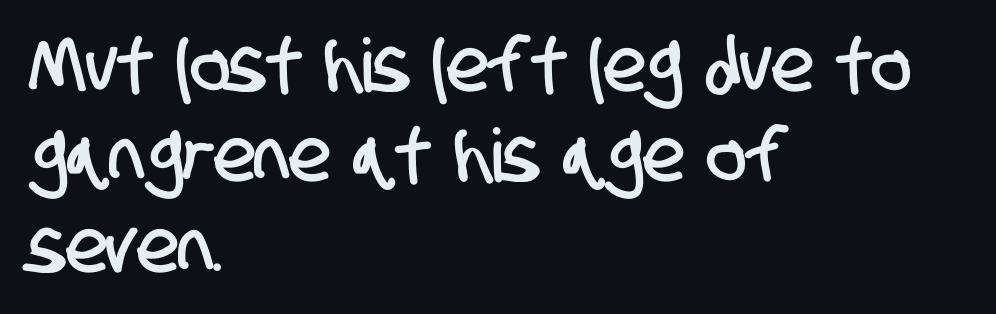
{"serif": "no", "width": "condensed", "stroke_contrast": "low", "x_height": "large", "monospaced": "no", "underline": "no", "align": "left", "line_spacing_ratio": 1.22, "letter_spacing": "normal", "letter_spacing_em": 0.0, "glyph_px": 74}
